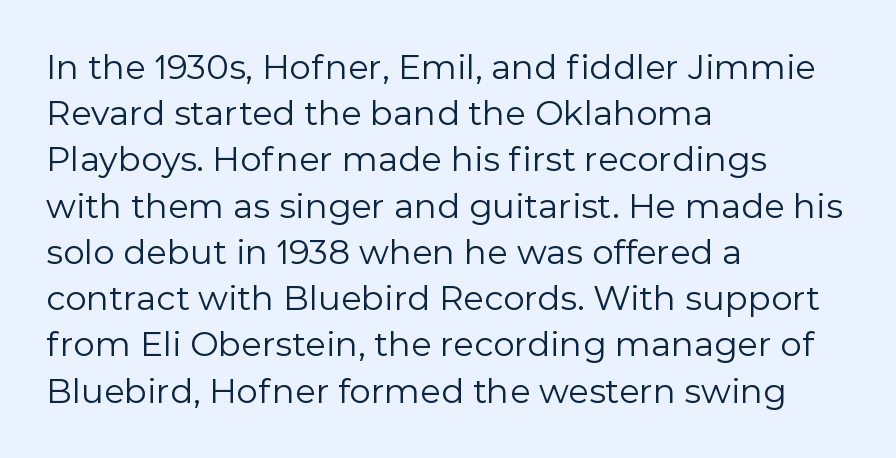
{"serif": "no", "italic": "no", "bold": "no", "weight": "regular", "width": "normal", "x_height": "medium", "monospaced": "no", "underline": "no", "align": "left", "line_spacing": "normal", "line_spacing_ratio": 1.36, "letter_spacing": "normal", "letter_spacing_em": 0.0, "glyph_px": 34}
